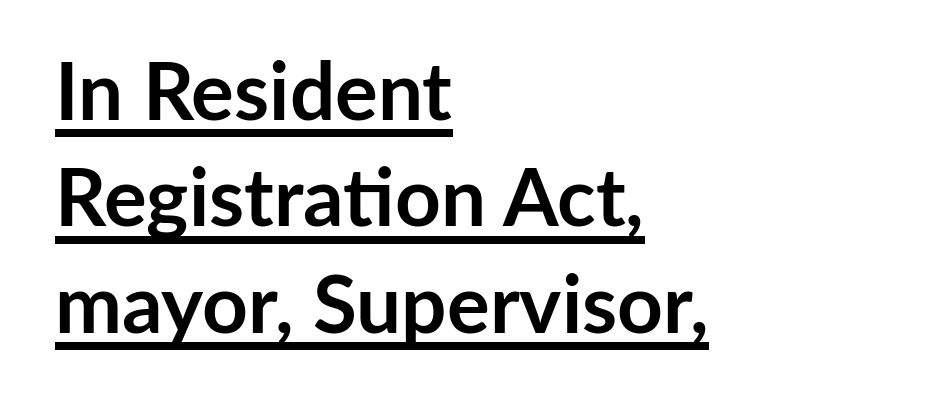
The image shows 80 px semibold sans-serif type, upright; set left-aligned, normal line spacing (1.33x), normal letter spacing, underlined; low stroke contrast and a medium x-height.
